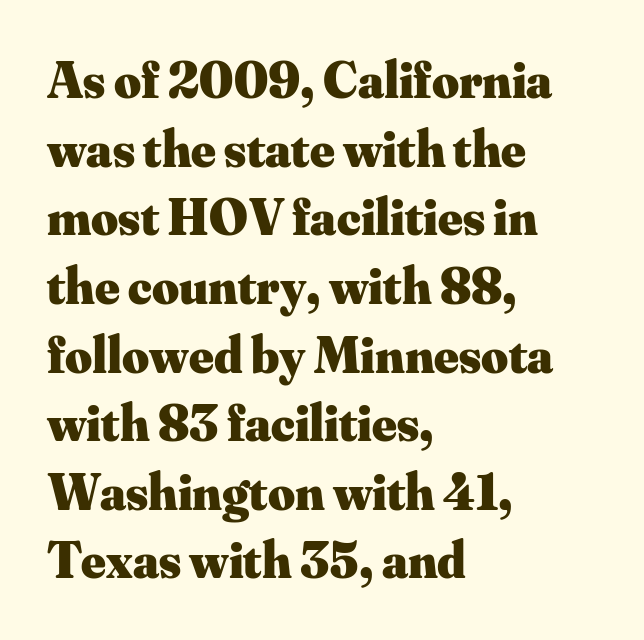
The glyphs are unaccompanied by any horizontal stroke below them. How are the letters spaced? Ordinarily, with no added tracking. Short and long lines alike share a common starting point at left. How would I describe the line gaps? Plain and ordinary. This is the regular roman posture of the typeface.
